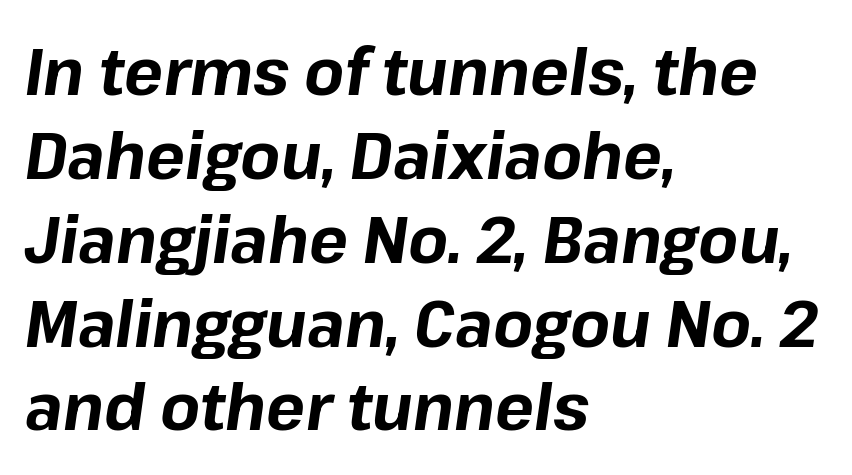
{"italic": "yes", "lean": "right", "slant_degrees": 8, "bold": "yes", "weight": "bold", "width": "normal", "stroke_contrast": "low", "x_height": "medium", "monospaced": "no", "underline": "no", "align": "left", "line_spacing": "normal", "line_spacing_ratio": 1.29, "letter_spacing": "normal", "letter_spacing_em": 0.0, "glyph_px": 65}
